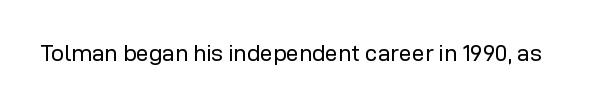
The image shows 23 px text type, upright; set normal letter spacing, not underlined.
